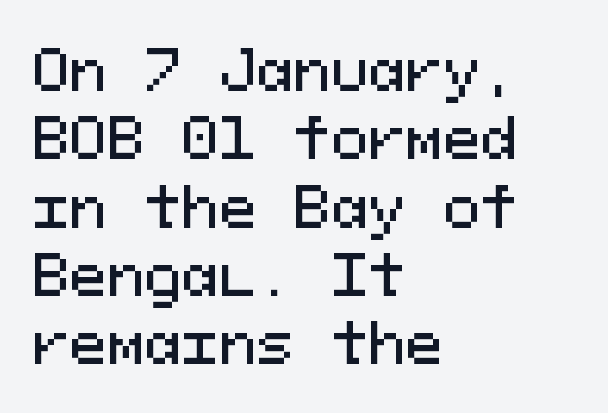
{"serif": "no", "italic": "no", "width": "normal", "stroke_contrast": "medium", "x_height": "medium", "monospaced": "yes", "underline": "no", "align": "left", "line_spacing_ratio": 1.22, "letter_spacing": "normal", "letter_spacing_em": 0.0, "glyph_px": 56}
